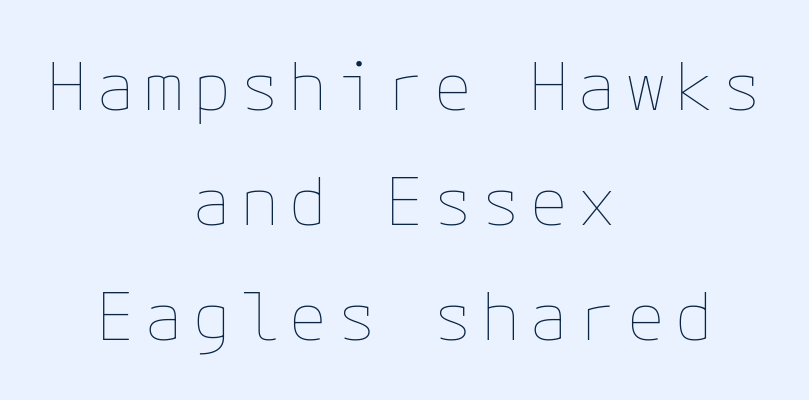
Reading down the block, each line starts at a different indent, mirrored at its end. Lines of text with bare space underneath. Stems here are at most as thick as an everyday book face. Posture: vertical.
